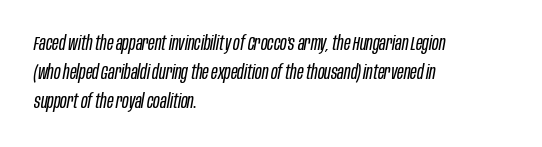
Q: Is the text bold? A: No.
Q: Is the text italic (slanted)? A: Yes, it leans right by about 10 degrees.
Q: Is the text underlined? A: No.
Q: How is the paragraph aligned? A: Left-aligned.
Q: Is the spacing between letters normal or unusually wide? A: Normal.
Q: Is the spacing between lines tight, normal or loose? A: Normal.
